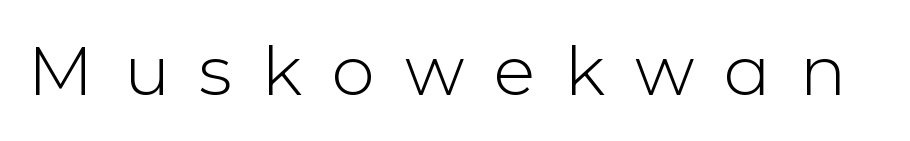
Q: Is the text bold? A: No.
Q: Is the text italic (slanted)? A: No, it is upright.
Q: Is the typeface a serif or a sans-serif typeface? A: Sans-serif.
Q: Is the text underlined? A: No.
Q: Is the spacing between letters normal or unusually wide? A: Unusually wide.
Q: Width (condensed, normal, or wide)? A: Normal.
Q: Stroke contrast? A: Low.
Q: x-height? A: Medium.
Q: Monospaced? A: No.
